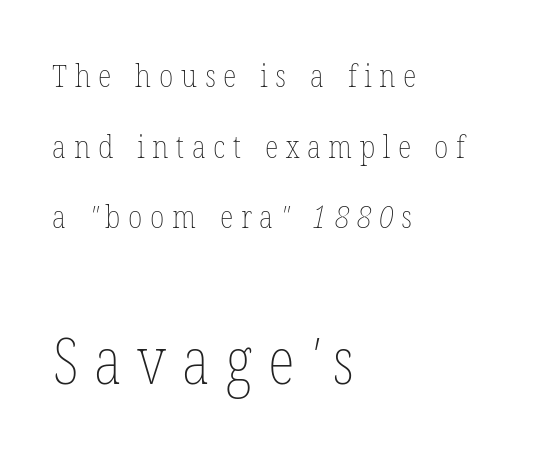
Q: Is the text bold? A: No.
Q: Is the text underlined? A: No.
Q: How is the paragraph aligned? A: Left-aligned.
Q: Is the spacing between letters normal or unusually wide? A: Unusually wide.
Q: Is the spacing between lines tight, normal or loose? A: Loose.
Q: Which block of text is set in a larger size, the first (top) or the second (bottom)? A: The second (bottom) one.
Q: Width (condensed, normal, or wide)? A: Condensed.
Q: Stroke contrast? A: Low.
Q: x-height? A: Medium.
Q: Monospaced? A: No.
